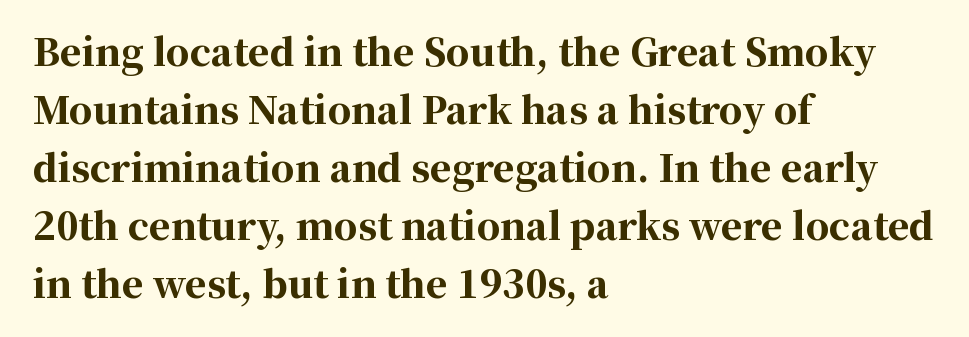
Q: Is the text bold? A: Yes.
Q: Is the text italic (slanted)? A: No, it is upright.
Q: Is the typeface a serif or a sans-serif typeface? A: Serif.
Q: Is the text underlined? A: No.
Q: How is the paragraph aligned? A: Left-aligned.
Q: Is the spacing between letters normal or unusually wide? A: Normal.
Q: Is the spacing between lines tight, normal or loose? A: Normal.
Q: Width (condensed, normal, or wide)? A: Normal.
Q: Stroke contrast? A: High.
Q: x-height? A: Medium.
Q: Monospaced? A: No.
